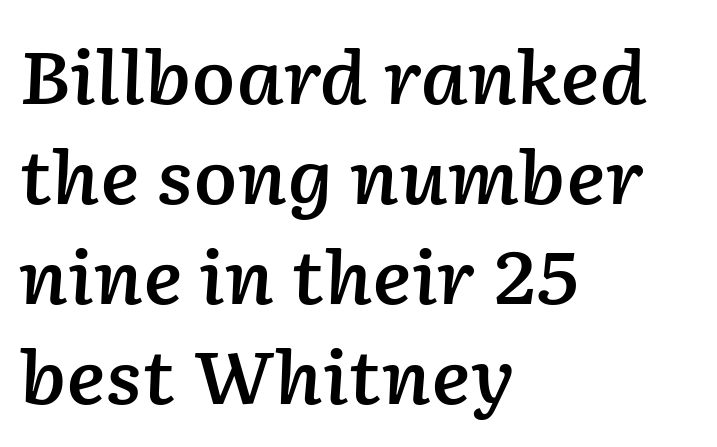
Typographic density is moderately raised because the face is semibold. Leading: standard. The text block is weighted toward the left margin, trailing off unevenly rightward. Decoration check: the copy has no underline. The passage shown leans; its letterforms are oblique. Between one letter and the next there's only the usual sliver of space.
